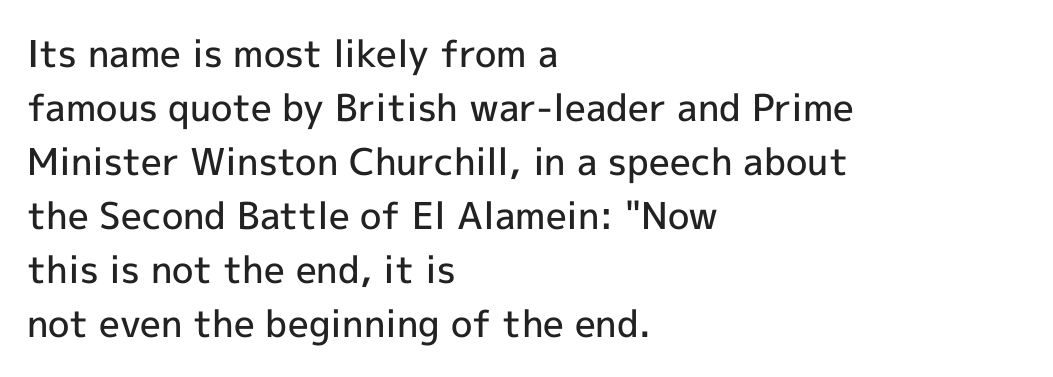
The type is set solid horizontally, with unmodified tracking. Serifs: no, the terminals of the letterforms are clean. Its strokes are somewhat broadened, the hallmark of semibold type. Does the leading feel generous? No, just average. Each row of text sits above clean, open space. Where is the straight margin? On the left.
